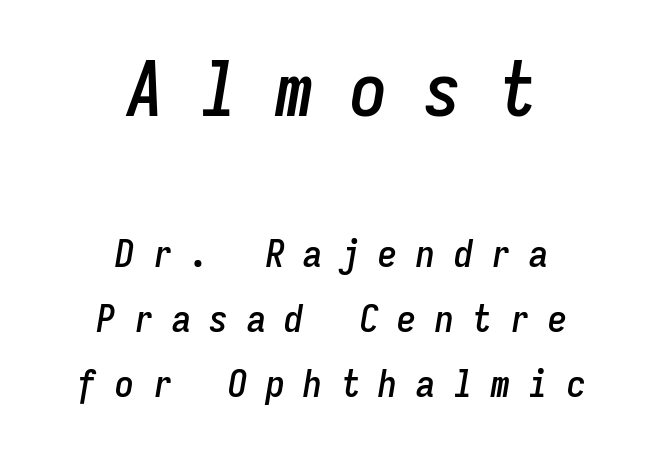
{"italic": "yes", "lean": "right", "slant_degrees": 9, "width": "condensed", "stroke_contrast": "low", "x_height": "medium", "monospaced": "yes", "underline": "no", "align": "center", "line_spacing": "normal", "line_spacing_ratio": 1.7, "letter_spacing": "wide", "letter_spacing_em": 0.49, "larger_block": "first", "size_ratio": 1.97, "glyph_px": 75}
